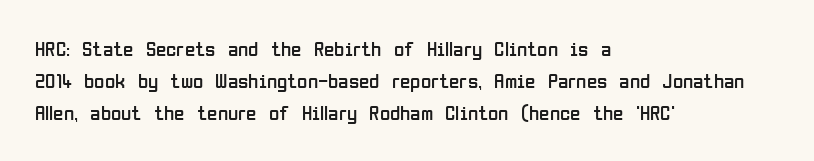
The image shows 21 px text type, upright; set left-aligned, normal line spacing (1.53x), normal letter spacing, not underlined.
